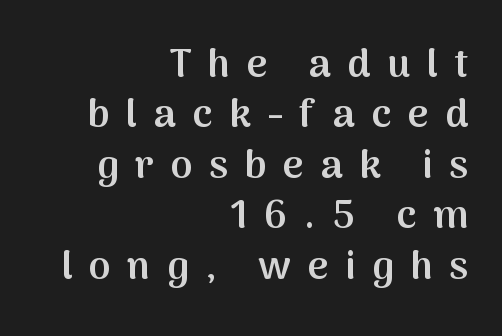
Q: Is the text bold? A: Semi-bold.
Q: Is the text italic (slanted)? A: No, it is upright.
Q: Is the typeface a serif or a sans-serif typeface? A: Sans-serif.
Q: Is the text underlined? A: No.
Q: How is the paragraph aligned? A: Right-aligned.
Q: Is the spacing between letters normal or unusually wide? A: Unusually wide.
Q: Is the spacing between lines tight, normal or loose? A: Normal.
Q: Width (condensed, normal, or wide)? A: Normal.
Q: Stroke contrast? A: Medium.
Q: x-height? A: Medium.
Q: Monospaced? A: No.
